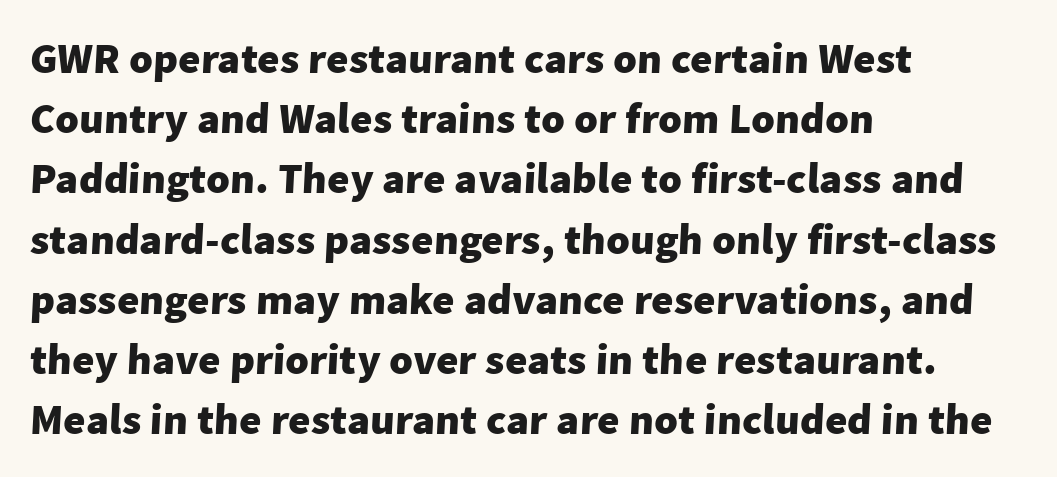
These lines sit exactly where default settings would place them. A dark, heavy texture on the line: the type is bold. Think of a printed novel: that variable character pitch is what you see here. The area under the type is left untouched. The letters sit at their default tracking, neither squeezed nor spread.
